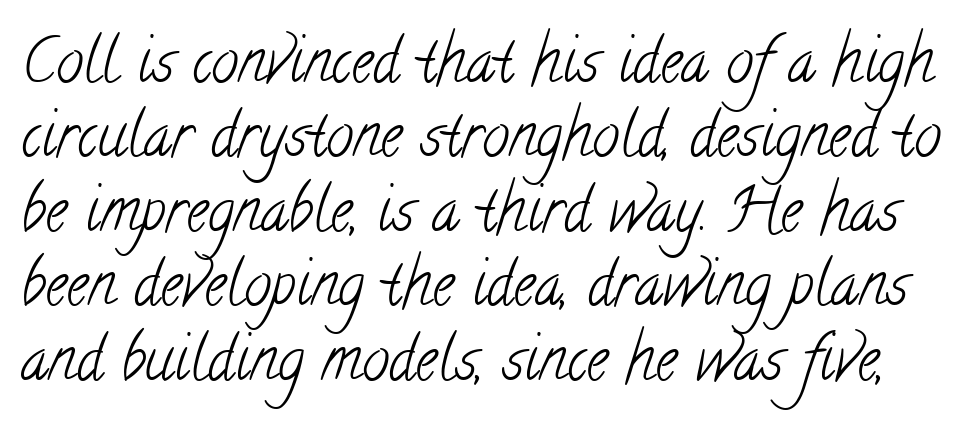
{"bold": "no", "weight": "light", "width": "condensed", "stroke_contrast": "low", "x_height": "small", "monospaced": "no", "underline": "no", "line_spacing_ratio": 1.22, "letter_spacing": "normal", "letter_spacing_em": 0.0, "glyph_px": 61}
